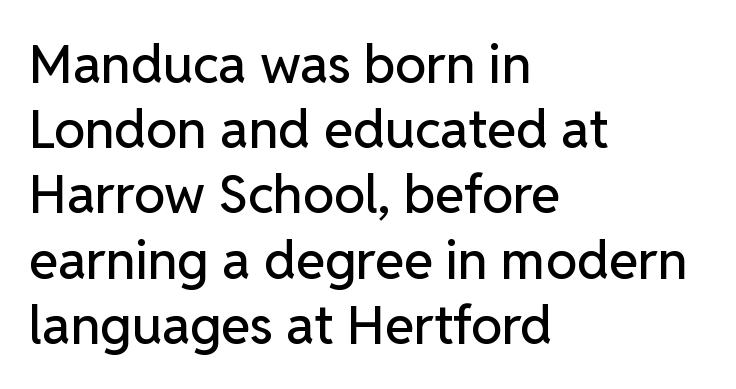
The image shows 53 px sans-serif type, upright; set left-aligned, line spacing 1.23x, normal letter spacing, not underlined; low stroke contrast and a medium x-height.
